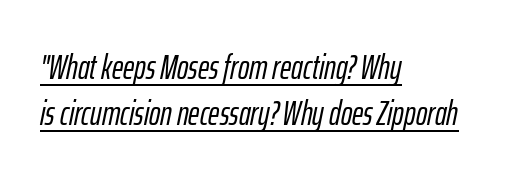
The image shows 34 px condensed type, italic (leaning right); set left-aligned, normal line spacing (1.35x), normal letter spacing, underlined; low stroke contrast and a medium x-height.
